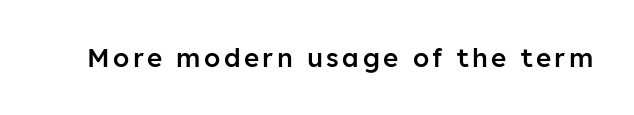
Q: Is the text bold? A: Semi-bold.
Q: Is the text italic (slanted)? A: No, it is upright.
Q: Is the text underlined? A: No.
